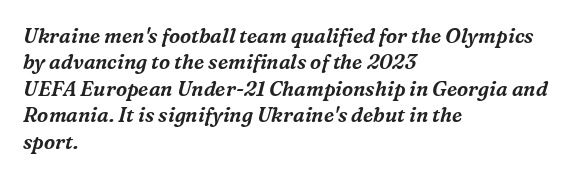
Q: Is the text italic (slanted)? A: Yes, it leans right by about 16 degrees.
Q: Is the text underlined? A: No.
Q: How is the paragraph aligned? A: Left-aligned.
Q: Is the spacing between letters normal or unusually wide? A: Normal.
Q: Is the spacing between lines tight, normal or loose? A: Normal.
